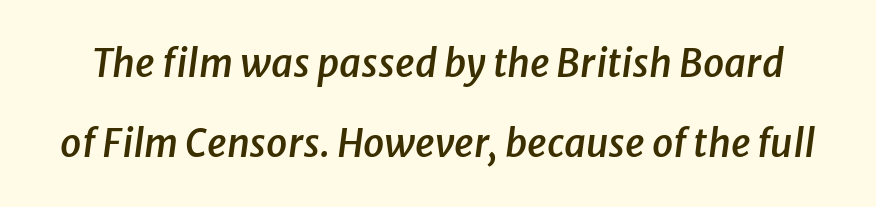
{"italic": "yes", "lean": "right", "slant_degrees": 8, "bold": "semi", "weight": "semibold", "width": "normal", "stroke_contrast": "low", "x_height": "medium", "monospaced": "no", "underline": "no", "line_spacing": "loose", "line_spacing_ratio": 2.1, "letter_spacing": "normal", "letter_spacing_em": 0.0, "glyph_px": 38}
